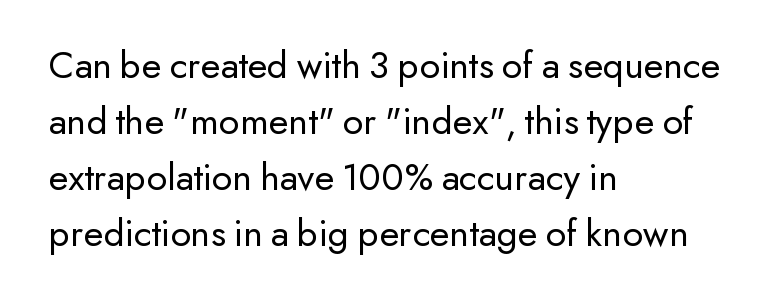
{"serif": "no", "italic": "no", "bold": "no", "weight": "regular", "width": "normal", "stroke_contrast": "low", "x_height": "small", "monospaced": "no", "underline": "no", "align": "left", "line_spacing": "normal", "line_spacing_ratio": 1.4, "letter_spacing": "normal", "letter_spacing_em": 0.0, "glyph_px": 40}
